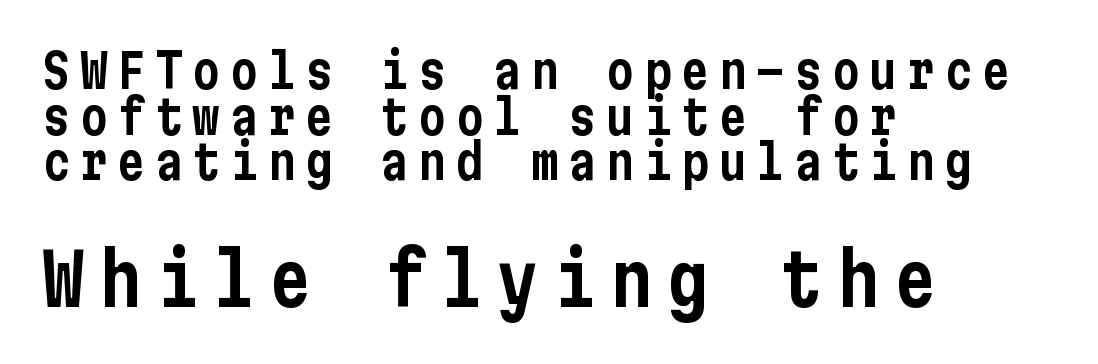
The line texture is sparse and dotted thanks to wide tracking. The block sitting lower on the canvas is the one with enlarged characters. Line beginnings align vertically; line endings do not. Observe the absence of serifs on each vertical stroke in this sample.
